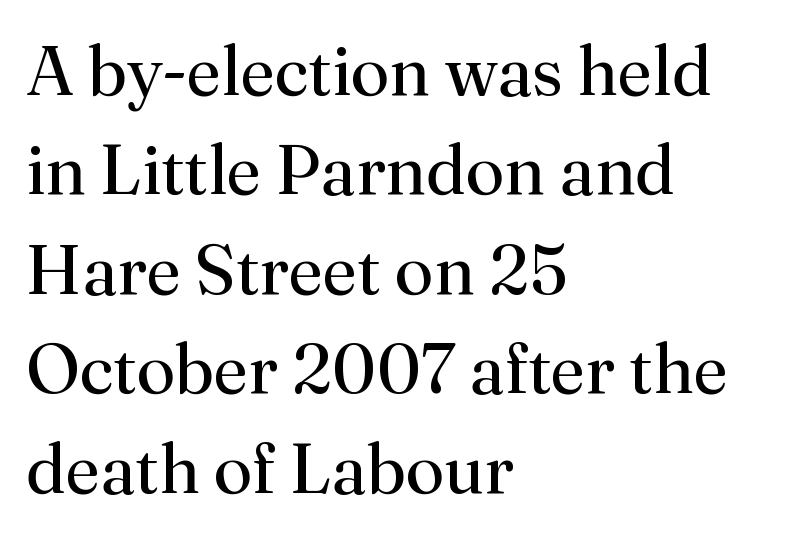
{"serif": "yes", "italic": "no", "bold": "no", "weight": "regular", "width": "normal", "stroke_contrast": "medium", "x_height": "small", "monospaced": "no", "underline": "no", "align": "left", "line_spacing": "normal", "line_spacing_ratio": 1.42, "letter_spacing": "normal", "letter_spacing_em": 0.0, "glyph_px": 70}
